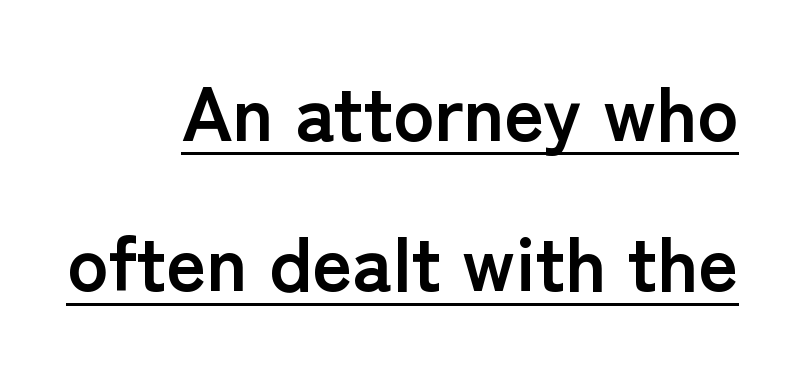
The image shows 77 px semibold sans-serif type, upright; set right-aligned, loose line spacing (1.95x), normal letter spacing, underlined; low stroke contrast and a medium x-height.
